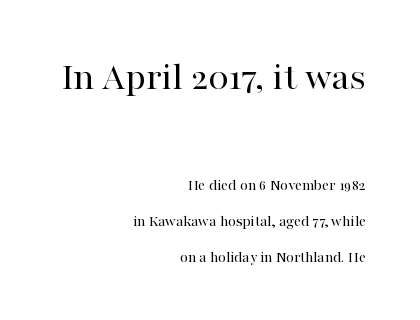
A typesetter would mark this as roman, not italic. The face looks like a standard text weight, possibly lighter. This sample uses plain, unmodified letter spacing. Font category for this specimen: serif.
